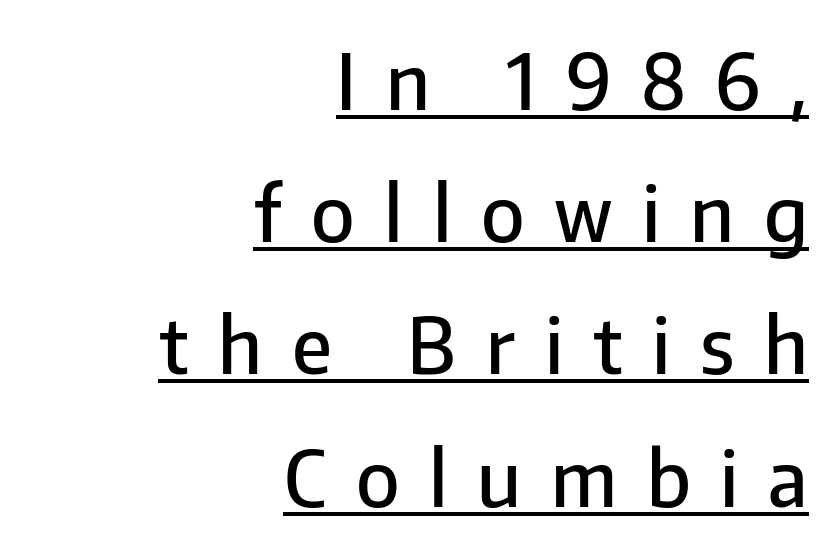
Is there an underline? Yes — a line sits under the letters. This sample has the flowing, uneven cadence of proportional lettering. Look at the bottom of the vertical strokes: they stop flat, with no serifs. This is the in-between weight designers call semibold or demi. A flush-right, rag-left setting is used for this passage. Words appear elongated and porous because spacing is wide.
